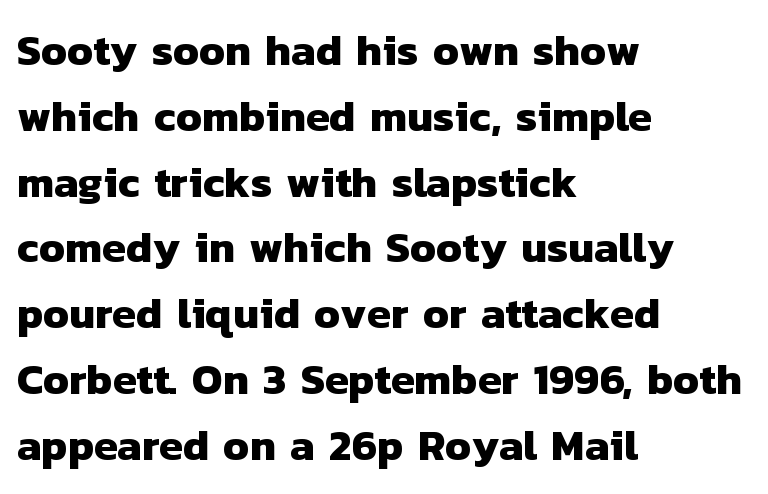
The image shows 43 px heavy sans-serif type; set left-aligned, normal line spacing (1.53x), normal letter spacing, not underlined; low stroke contrast and a medium x-height.
